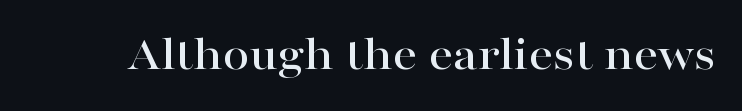
{"serif": "yes", "italic": "no", "width": "wide", "stroke_contrast": "high", "x_height": "medium", "monospaced": "no", "underline": "no", "letter_spacing": "normal", "letter_spacing_em": 0.0, "glyph_px": 48}
